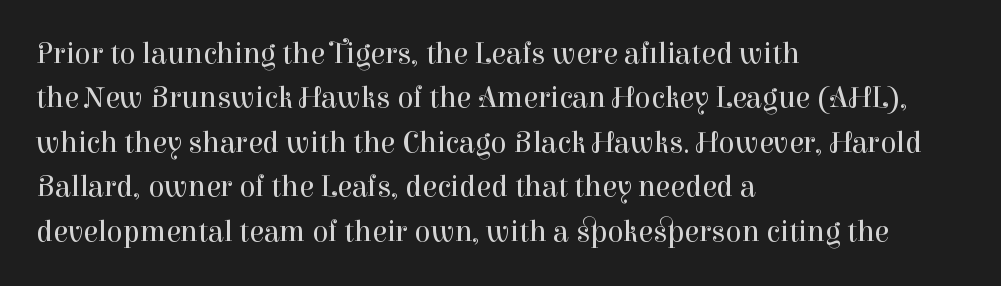
Q: Is the text bold? A: No.
Q: Is the text italic (slanted)? A: No, it is upright.
Q: Is the typeface a serif or a sans-serif typeface? A: Serif.
Q: Is the text underlined? A: No.
Q: How is the paragraph aligned? A: Left-aligned.
Q: Is the spacing between letters normal or unusually wide? A: Normal.
Q: Is the spacing between lines tight, normal or loose? A: Normal.
Q: Width (condensed, normal, or wide)? A: Normal.
Q: Stroke contrast? A: High.
Q: x-height? A: Medium.
Q: Monospaced? A: No.
